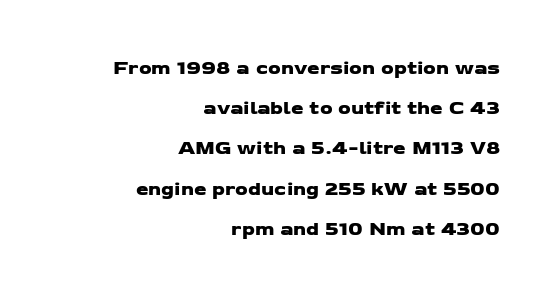
The image shows 20 px text type; set right-aligned, loose line spacing (2.01x), normal letter spacing, not underlined.
